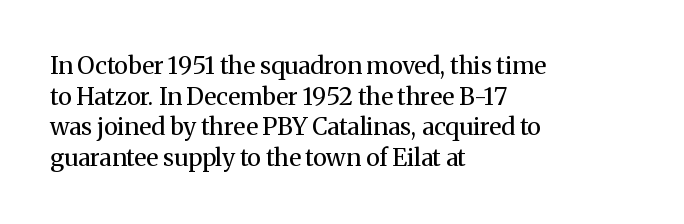
Q: Is the text bold? A: No.
Q: Is the text italic (slanted)? A: No, it is upright.
Q: Is the text underlined? A: No.
Q: How is the paragraph aligned? A: Left-aligned.
Q: Is the spacing between letters normal or unusually wide? A: Normal.
Q: Is the spacing between lines tight, normal or loose? A: Normal.
